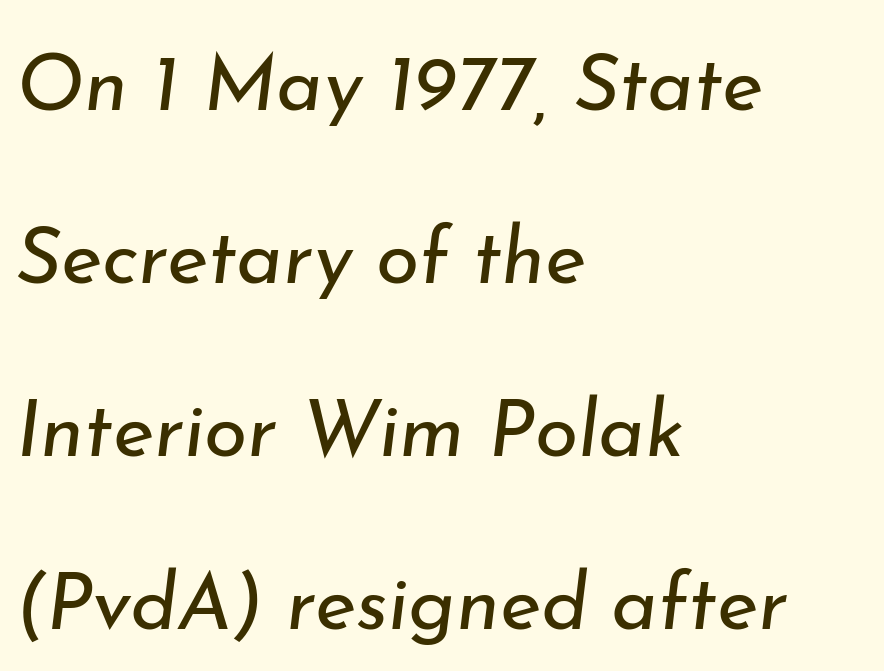
The image shows 79 px regular-weight type, italic (leaning right); set left-aligned, loose line spacing (2.19x), normal letter spacing, not underlined; low stroke contrast and a small x-height.
